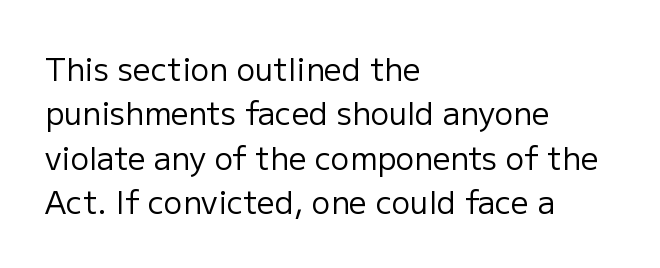
{"serif": "no", "italic": "no", "bold": "no", "weight": "regular", "width": "normal", "stroke_contrast": "low", "x_height": "medium", "monospaced": "no", "underline": "no", "align": "left", "line_spacing": "normal", "line_spacing_ratio": 1.43, "letter_spacing": "normal", "letter_spacing_em": 0.0, "glyph_px": 31}
